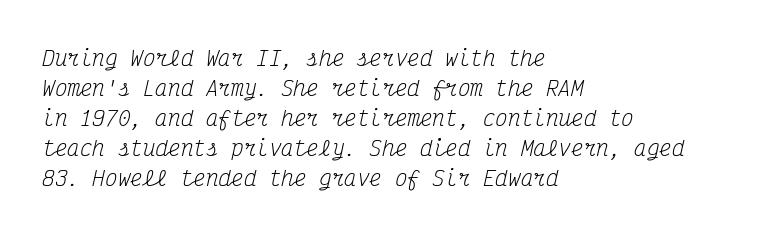
One glance says typical: line gaps are just what's usual. Each stroke keeps to a modest, everyday thickness or less. Layout note: lines flush left. The zone under the glyphs is completely vacant. This is oblique type, the kind used for emphasis or titles. These lines keep a tight, regular rhythm from letter to letter.
